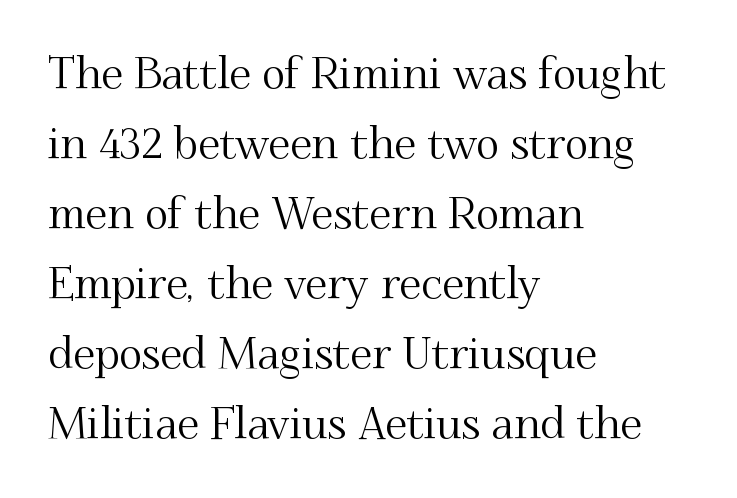
The image shows 44 px serif type, upright; set left-aligned, normal line spacing (1.59x), normal letter spacing, not underlined; medium stroke contrast and a small x-height.
